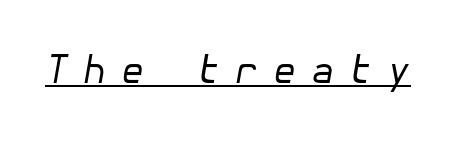
{"italic": "yes", "lean": "right", "slant_degrees": 10, "bold": "no", "weight": "regular", "width": "normal", "stroke_contrast": "low", "x_height": "medium", "underline": "yes", "letter_spacing": "wide", "letter_spacing_em": 0.38, "glyph_px": 38}
